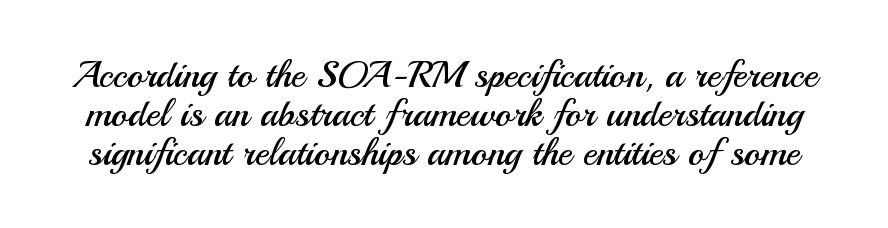
Plain, unruled lines of type. The text was rendered using a sans face with plain stroke endings. The line-height multiplier appears low, near solid setting. The typesetting does not lean heavy: it is not bold.
